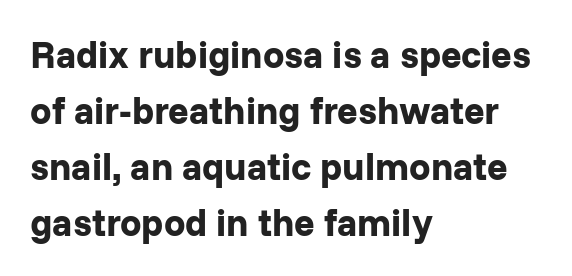
Q: Is the text bold? A: Yes.
Q: Is the text italic (slanted)? A: No, it is upright.
Q: Is the typeface a serif or a sans-serif typeface? A: Sans-serif.
Q: Is the text underlined? A: No.
Q: How is the paragraph aligned? A: Left-aligned.
Q: Is the spacing between letters normal or unusually wide? A: Normal.
Q: Is the spacing between lines tight, normal or loose? A: Normal.
Q: Width (condensed, normal, or wide)? A: Normal.
Q: Stroke contrast? A: Low.
Q: x-height? A: Medium.
Q: Monospaced? A: No.
